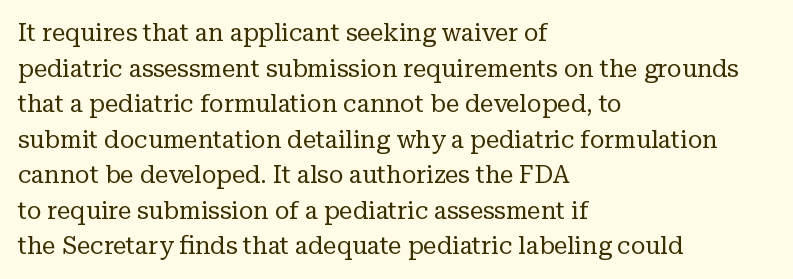
No italicization has been applied; the sample stays upright. Each line starts at the same left margin while the right side varies. Weight: regular or lighter. Compared with typical paragraphs, the rows here are spaced about the same. No extra tracking has been applied to these lines. Any mark beneath the type? The region is blank.
